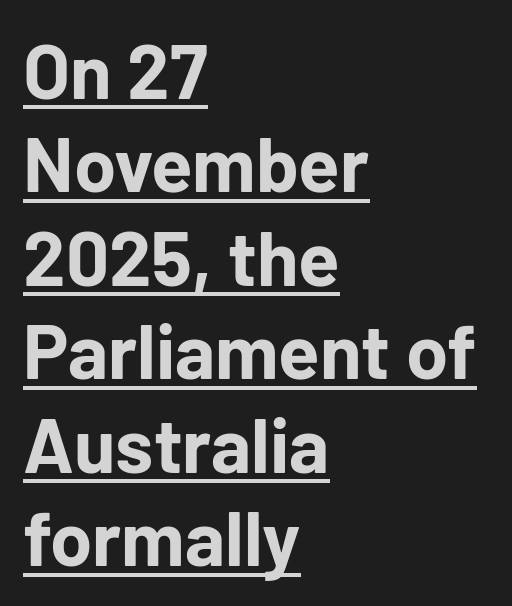
The image shows 76 px bold sans-serif type, upright; set left-aligned, line spacing 1.23x, normal letter spacing, underlined; low stroke contrast and a medium x-height.
